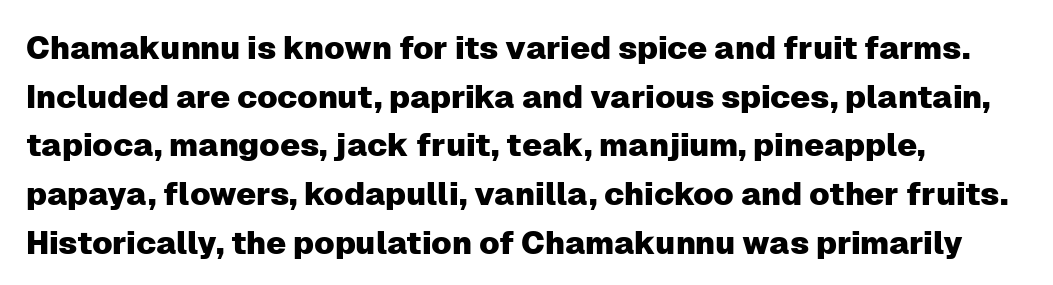
The image shows 32 px sans-serif type, upright; set left-aligned, normal line spacing (1.52x), normal letter spacing, not underlined; low stroke contrast and a medium x-height.
